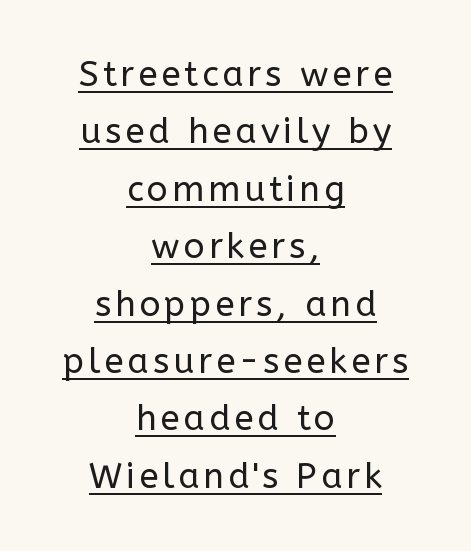
The image shows 35 px regular-weight sans-serif type, upright; set centered, normal line spacing (1.64x), underlined; low stroke contrast and a medium x-height.
